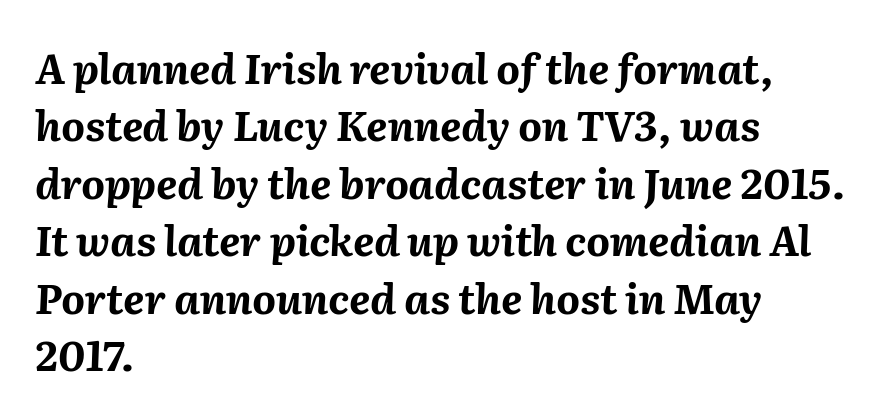
Q: Is the text bold? A: Yes.
Q: Is the text italic (slanted)? A: Yes, it leans right by about 2 degrees.
Q: Is the text underlined? A: No.
Q: How is the paragraph aligned? A: Left-aligned.
Q: Is the spacing between letters normal or unusually wide? A: Normal.
Q: Is the spacing between lines tight, normal or loose? A: Normal.
Q: Width (condensed, normal, or wide)? A: Normal.
Q: Stroke contrast? A: Medium.
Q: x-height? A: Medium.
Q: Monospaced? A: No.
